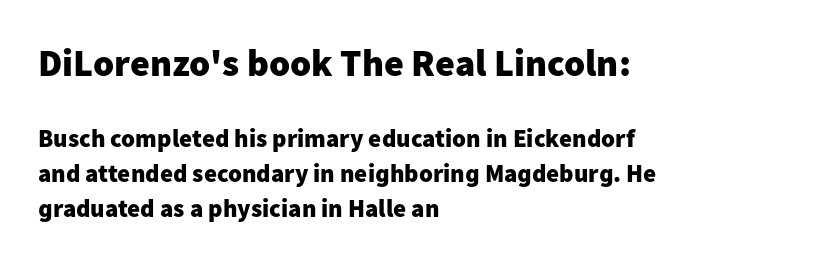
{"serif": "no", "italic": "no", "bold": "yes", "weight": "heavy", "width": "normal", "stroke_contrast": "low", "x_height": "medium", "monospaced": "no", "underline": "no", "align": "left", "line_spacing": "normal", "line_spacing_ratio": 1.4, "letter_spacing": "normal", "letter_spacing_em": 0.0, "larger_block": "first", "size_ratio": 1.52, "glyph_px": 38}
